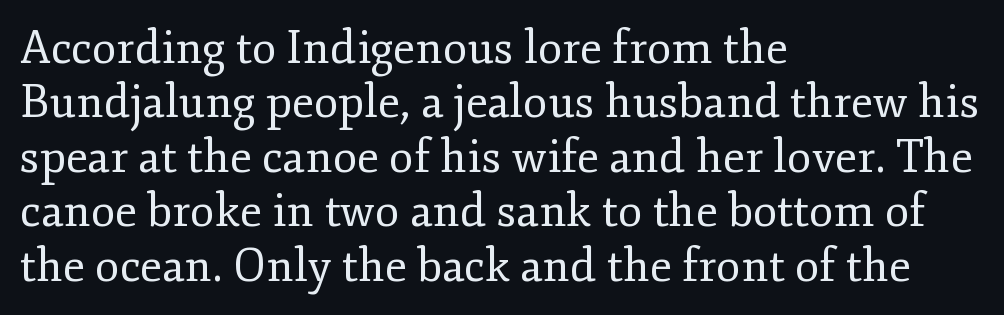
The image shows 45 px regular-weight serif type, upright; set left-aligned, line spacing 1.21x, normal letter spacing, not underlined; low stroke contrast and a small x-height.
